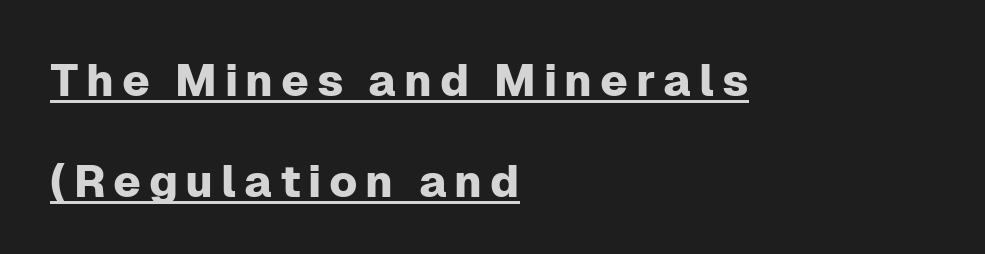
{"serif": "no", "italic": "no", "width": "normal", "stroke_contrast": "low", "x_height": "medium", "monospaced": "no", "underline": "yes", "align": "left", "line_spacing": "loose", "line_spacing_ratio": 2.24, "glyph_px": 45}
